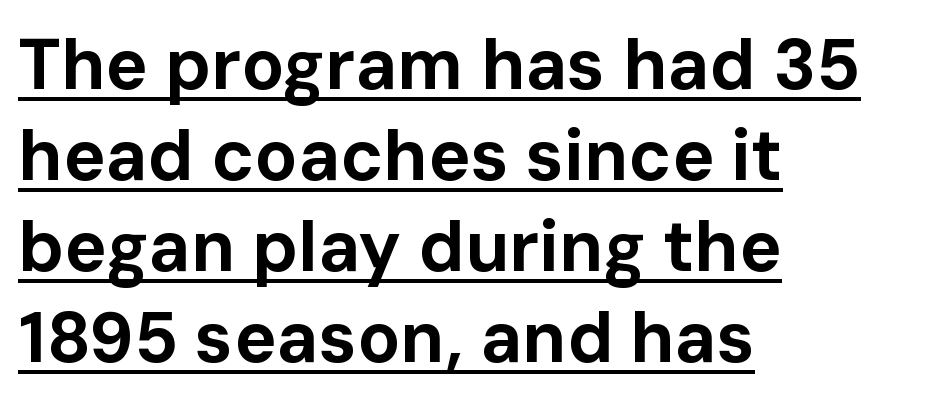
The image shows 71 px bold sans-serif type, upright; set left-aligned, normal line spacing (1.28x), normal letter spacing, underlined; low stroke contrast and a medium x-height.
